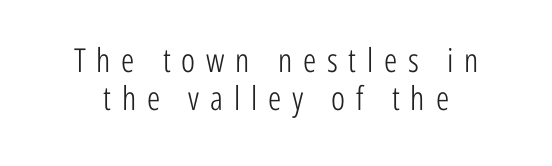
Q: Is the text bold? A: No.
Q: Is the text italic (slanted)? A: No, it is upright.
Q: Is the typeface a serif or a sans-serif typeface? A: Sans-serif.
Q: Is the text underlined? A: No.
Q: Is the spacing between letters normal or unusually wide? A: Unusually wide.
Q: Is the spacing between lines tight, normal or loose? A: Tight.
Q: Width (condensed, normal, or wide)? A: Condensed.
Q: Stroke contrast? A: Low.
Q: x-height? A: Medium.
Q: Monospaced? A: No.
